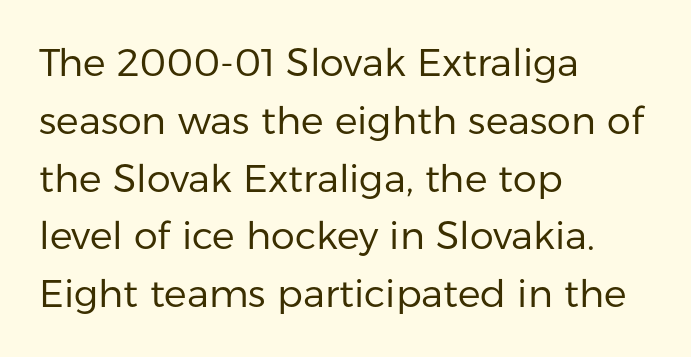
The image shows 38 px regular-weight sans-serif type, upright; set left-aligned, normal line spacing (1.52x), normal letter spacing, not underlined; low stroke contrast and a medium x-height.
